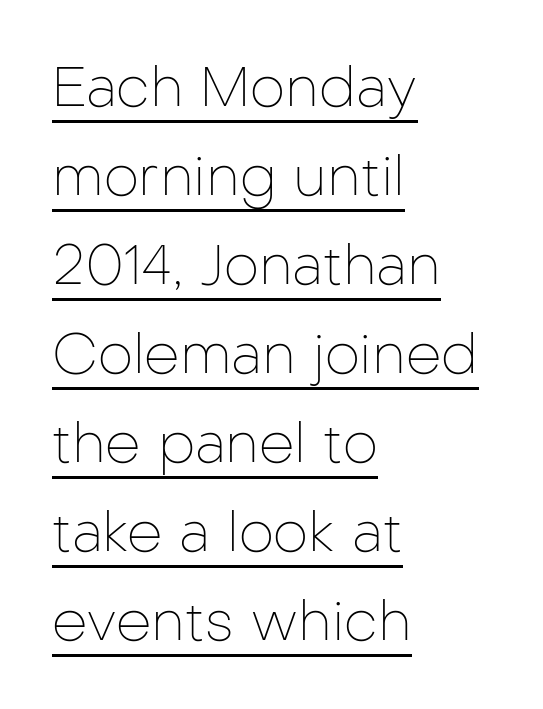
Nothing unusual about the tracking: characters are spaced as the font intends. This sample uses an upright cut, with every glyph sitting square on the baseline. The glyphs are accompanied by a horizontal stroke just below them. This sample uses a sans-serif face. Leading matches the norm, producing a regular column.
